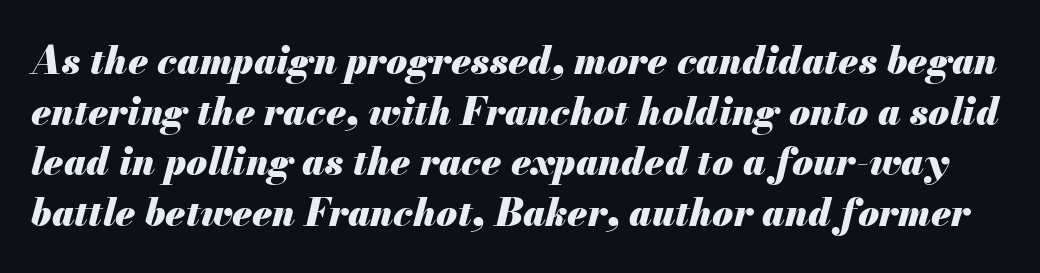
Every letter is thick-stroked: bold, no question. Words float on clear page, feet unadorned. The rendering applies a slant to the glyphs. Whoever set this chose a conventional vertical rhythm. Note the varied advance widths — an 'i' is clearly narrower than an 'm'.
